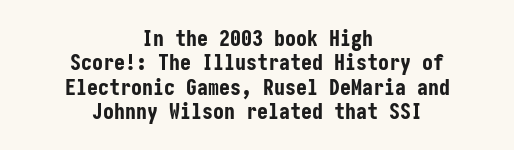
Compared with a flush-left layout, this one balances lines on the center instead. On the weight axis this lands at bold, roughly 700. No extra tracking has been applied to these lines. The strip under each line holds only bare page.
